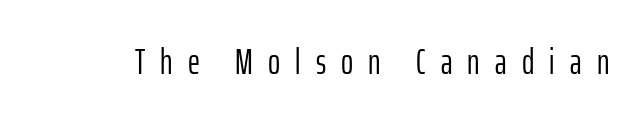
Q: Is the text bold? A: No.
Q: Is the text italic (slanted)? A: No, it is upright.
Q: Is the typeface a serif or a sans-serif typeface? A: Sans-serif.
Q: Is the text underlined? A: No.
Q: Is the spacing between letters normal or unusually wide? A: Unusually wide.
Q: Width (condensed, normal, or wide)? A: Condensed.
Q: Stroke contrast? A: Low.
Q: x-height? A: Medium.
Q: Monospaced? A: No.
